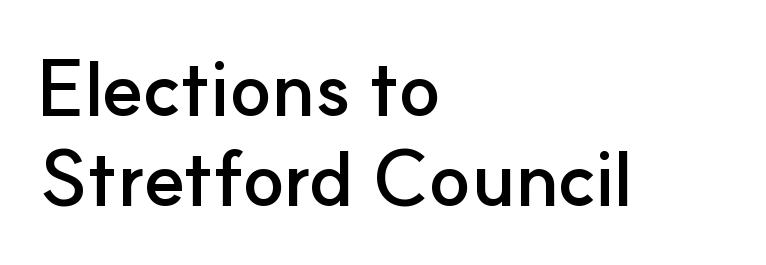
The lines are quadded left. What stands out about the letter spacing? Nothing — it is the standard amount. Upright lettering throughout. The characters display no serif detailing; their extremities are plain.
